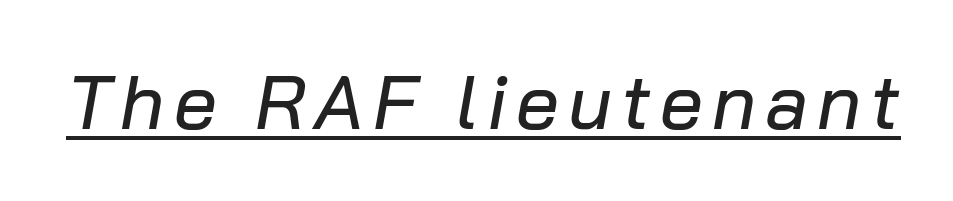
Q: Is the text italic (slanted)? A: Yes, it leans right by about 10 degrees.
Q: Is the text underlined? A: Yes.
Q: Width (condensed, normal, or wide)? A: Normal.
Q: Stroke contrast? A: Low.
Q: x-height? A: Medium.
Q: Monospaced? A: No.
